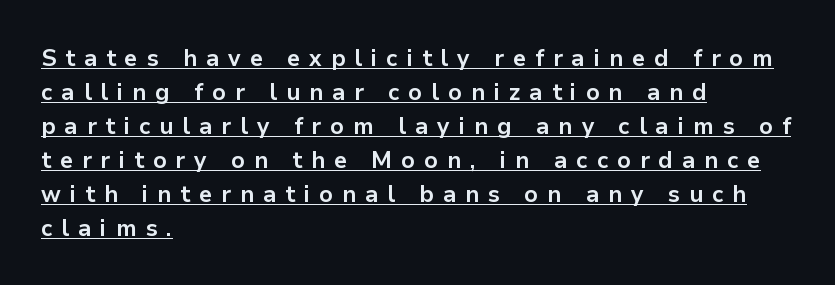
Q: Is the text bold? A: Yes.
Q: Is the text italic (slanted)? A: No, it is upright.
Q: Is the text underlined? A: Yes.
Q: How is the paragraph aligned? A: Left-aligned.
Q: Is the spacing between letters normal or unusually wide? A: Unusually wide.
Q: Is the spacing between lines tight, normal or loose? A: Normal.
